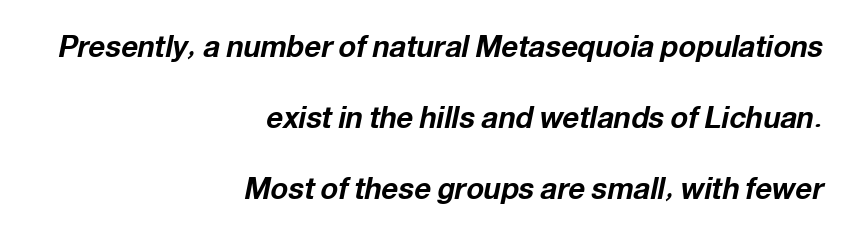
{"italic": "yes", "lean": "right", "slant_degrees": 12, "bold": "yes", "weight": "bold", "width": "normal", "stroke_contrast": "low", "x_height": "medium", "monospaced": "no", "underline": "no", "align": "right", "line_spacing": "loose", "line_spacing_ratio": 2.45, "letter_spacing": "normal", "letter_spacing_em": 0.0, "glyph_px": 29}
